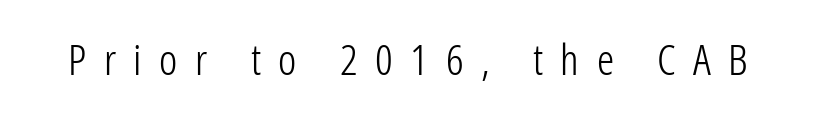
Q: Is the text bold? A: No.
Q: Is the text italic (slanted)? A: No, it is upright.
Q: Is the typeface a serif or a sans-serif typeface? A: Sans-serif.
Q: Is the text underlined? A: No.
Q: Is the spacing between letters normal or unusually wide? A: Unusually wide.
Q: Width (condensed, normal, or wide)? A: Condensed.
Q: Stroke contrast? A: Low.
Q: x-height? A: Medium.
Q: Monospaced? A: No.
